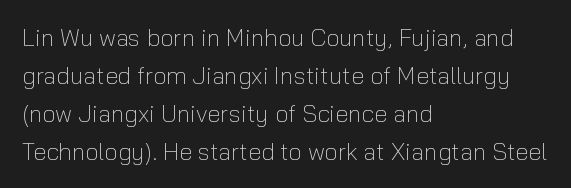
Q: Is the text bold? A: No.
Q: Is the text italic (slanted)? A: No, it is upright.
Q: Is the text underlined? A: No.
Q: How is the paragraph aligned? A: Left-aligned.
Q: Is the spacing between letters normal or unusually wide? A: Normal.
Q: Is the spacing between lines tight, normal or loose? A: Normal.
